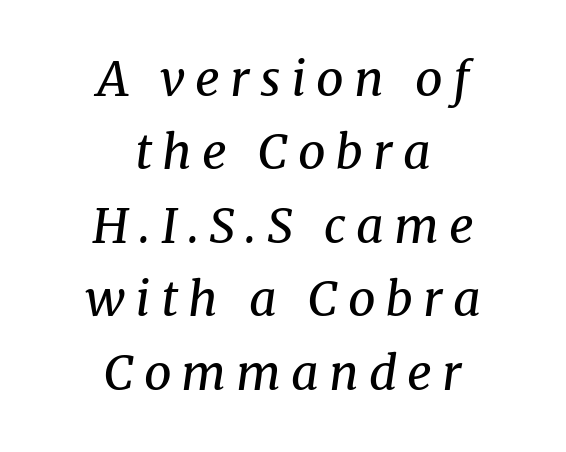
Q: Is the text bold? A: No.
Q: Is the text italic (slanted)? A: Yes, it leans right by about 8 degrees.
Q: Is the typeface a serif or a sans-serif typeface? A: Serif.
Q: Is the text underlined? A: No.
Q: How is the paragraph aligned? A: Centered.
Q: Is the spacing between letters normal or unusually wide? A: Unusually wide.
Q: Is the spacing between lines tight, normal or loose? A: Normal.
Q: Width (condensed, normal, or wide)? A: Normal.
Q: Stroke contrast? A: Medium.
Q: x-height? A: Medium.
Q: Monospaced? A: No.
